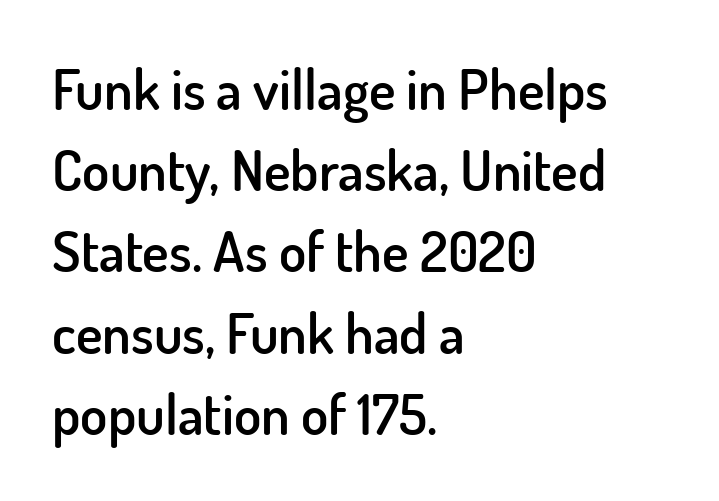
The image shows 56 px semibold sans-serif type, upright; set left-aligned, normal line spacing (1.45x), normal letter spacing, not underlined; low stroke contrast and a small x-height.
